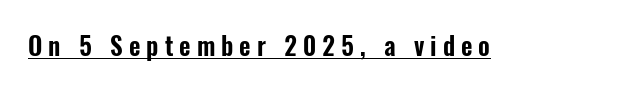
{"italic": "no", "underline": "yes", "letter_spacing": "wide", "letter_spacing_em": 0.24, "glyph_px": 25}
